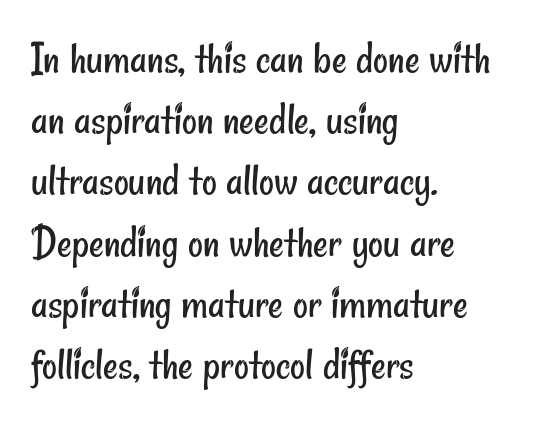
The passage shown is typed in a proportional face where columns would drift. The line texture is even and compact thanks to regular tracking. Font category for this specimen: sans-serif. No chunkiness to these letters — they're not bold. No word sits above an underline.
